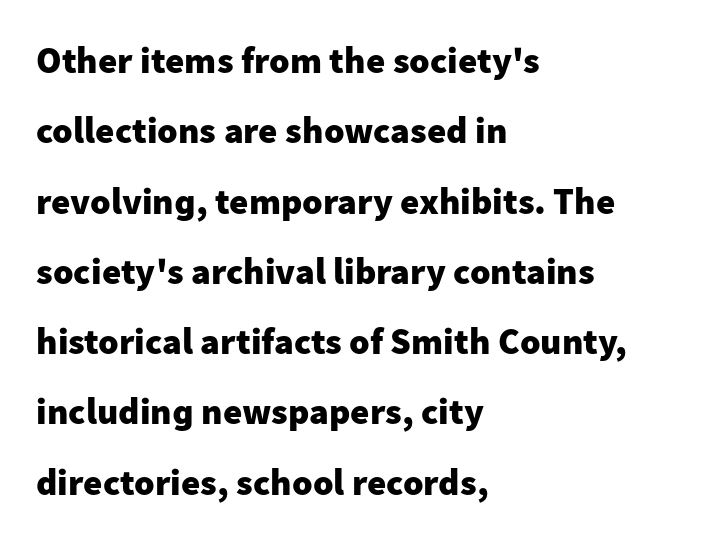
{"serif": "no", "italic": "no", "bold": "yes", "weight": "heavy", "width": "normal", "stroke_contrast": "low", "x_height": "medium", "monospaced": "no", "underline": "no", "align": "left", "line_spacing": "loose", "line_spacing_ratio": 1.9, "letter_spacing": "normal", "letter_spacing_em": 0.0, "glyph_px": 37}
